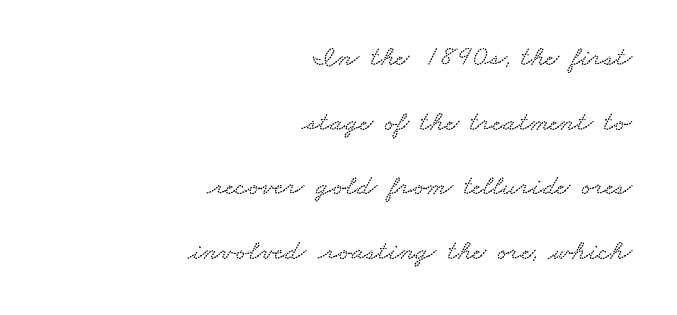
Q: Is the text underlined? A: No.
Q: How is the paragraph aligned? A: Right-aligned.
Q: Is the spacing between letters normal or unusually wide? A: Normal.
Q: Is the spacing between lines tight, normal or loose? A: Loose.
Q: Width (condensed, normal, or wide)? A: Wide.
Q: Stroke contrast? A: Low.
Q: x-height? A: Small.
Q: Monospaced? A: No.
